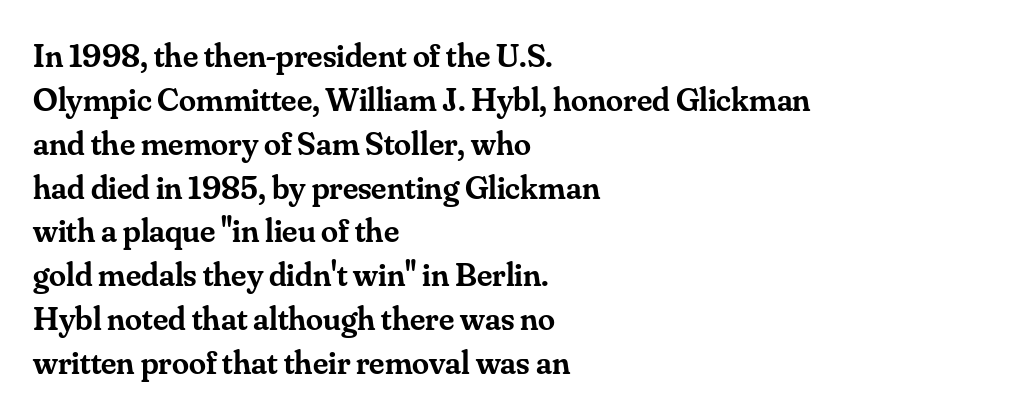
The setting favours the left margin, as ordinary paragraphs usually do. Moderately thickened strokes mark this as semibold type. The font family rendered here belongs to the serif group. Does the lettering tilt? It doesn't — this is upright. Words appear dense and cohesive because spacing is normal.
